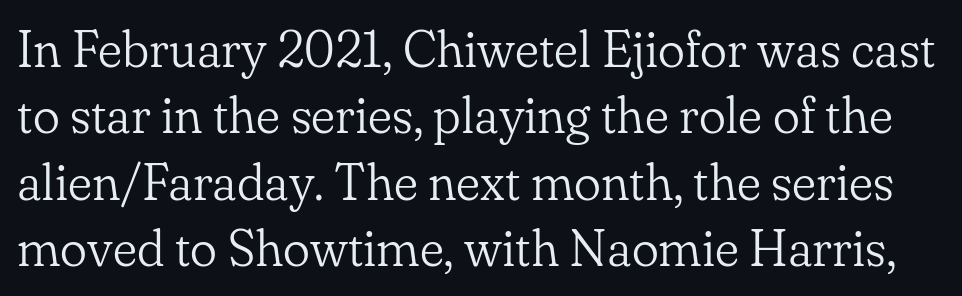
Posture: vertical. This is serif lettering, the kind often seen in printed books. A typesetter would call this leading conventional body-copy spacing. This sample uses plain, unmodified letter spacing. Looks like regular typesetting: each glyph gets only the width it needs.
